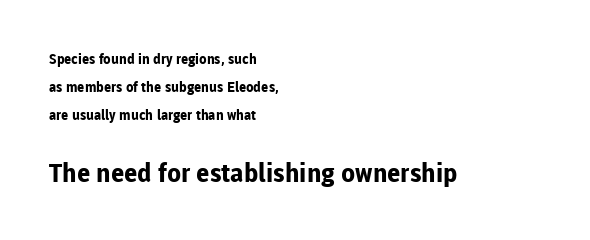
{"italic": "no", "bold": "yes", "underline": "no", "align": "left", "line_spacing": "loose", "line_spacing_ratio": 2.01, "letter_spacing": "normal", "letter_spacing_em": 0.0, "larger_block": "second", "size_ratio": 1.86, "glyph_px": 26}
